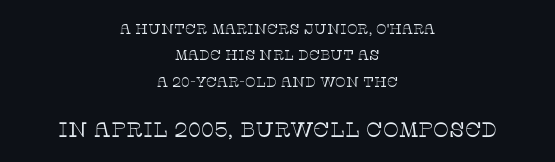
The image shows 21 px text type, upright; set centered, line spacing 1.88x, normal letter spacing, not underlined; the second (bottom) block is 1.5x larger.
